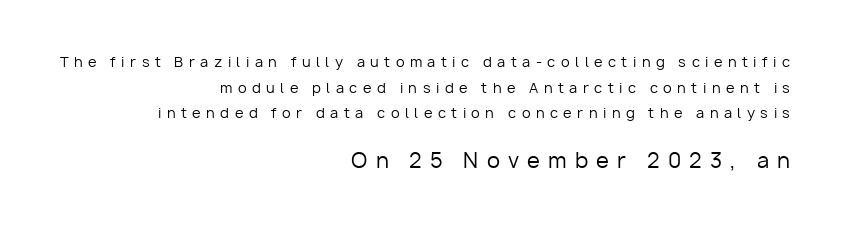
Q: Is the text bold? A: No.
Q: Is the text italic (slanted)? A: No, it is upright.
Q: Is the text underlined? A: No.
Q: How is the paragraph aligned? A: Right-aligned.
Q: Is the spacing between letters normal or unusually wide? A: Unusually wide.
Q: Which block of text is set in a larger size, the first (top) or the second (bottom)? A: The second (bottom) one.
